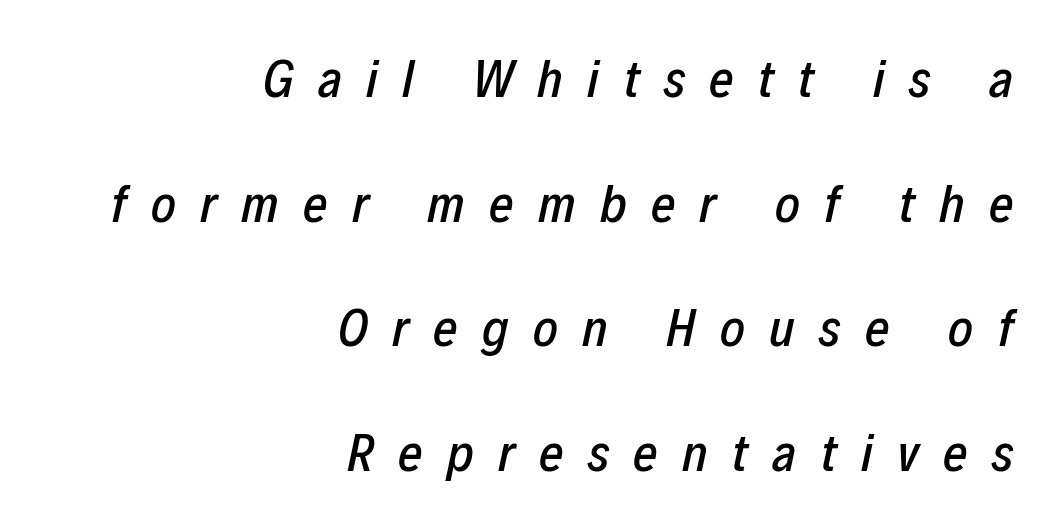
The image shows 53 px condensed type, italic (leaning right); set right-aligned, loose line spacing (2.35x), unusually wide letter spacing (+0.46 em), not underlined; low stroke contrast and a medium x-height.
